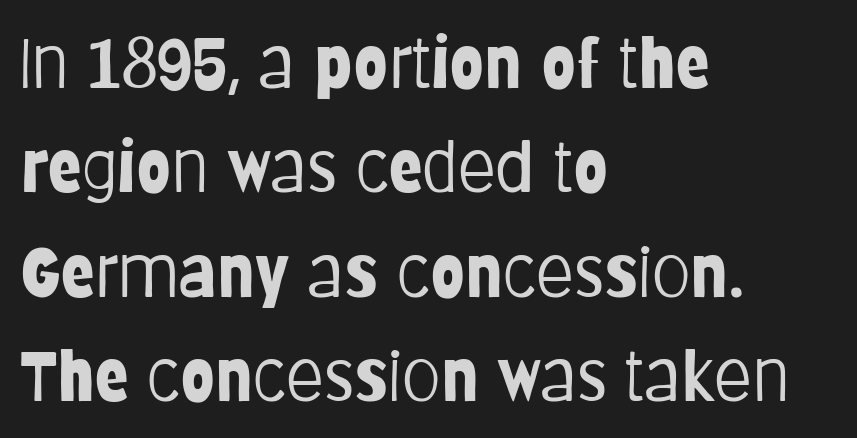
{"serif": "no", "italic": "no", "bold": "no", "weight": "light", "width": "condensed", "stroke_contrast": "low", "x_height": "large", "monospaced": "no", "underline": "no", "align": "left", "line_spacing": "normal", "line_spacing_ratio": 1.49, "letter_spacing": "normal", "letter_spacing_em": 0.0, "glyph_px": 70}
